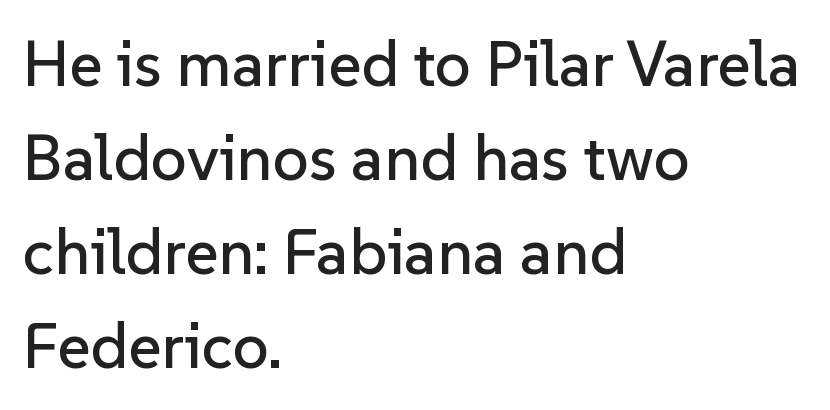
The image shows 64 px sans-serif type, upright; set left-aligned, normal line spacing (1.47x), normal letter spacing, not underlined; low stroke contrast and a medium x-height.
